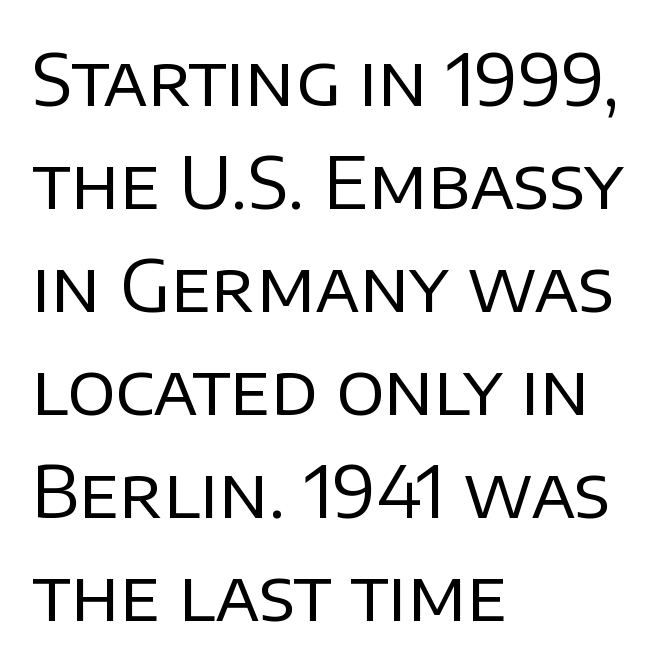
The letters stand upright; this is a roman face. A sans-serif font was chosen for this passage. Each word holds together tightly as a unit, with standard inter-letter gaps. The rendering uses natural spacing where letterforms have individual widths. A quiet, ordinary-to-light weight characterises the typeface.
